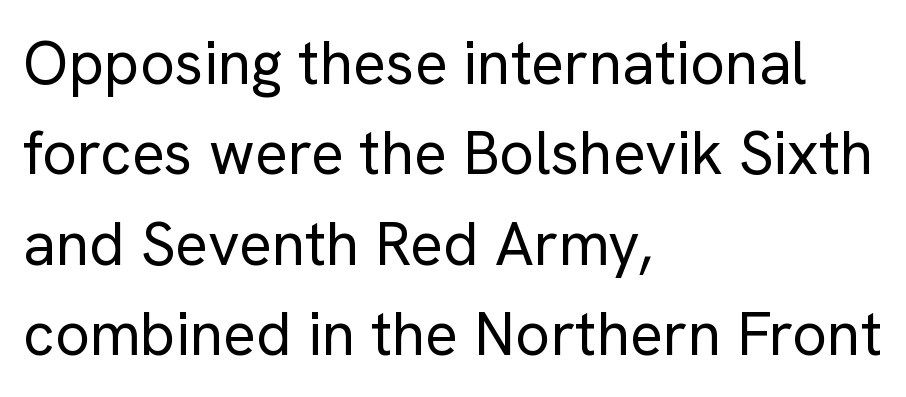
The ragged edge is on the right, which tells us the setting is flush left. The passage shown is typeset with a sans-serif family. Proportional: the letters do not fall into vertical columns. Here the glyphs are tracked normally, forming tight word shapes. The face looks like a standard text weight, possibly lighter. Italic: no, the glyphs are upright roman.
